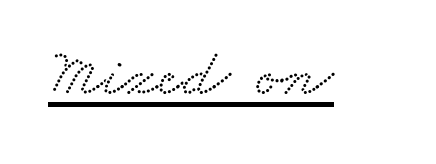
{"serif": "yes", "width": "wide", "stroke_contrast": "low", "x_height": "small", "monospaced": "no", "underline": "yes", "letter_spacing": "normal", "letter_spacing_em": 0.0, "glyph_px": 67}
